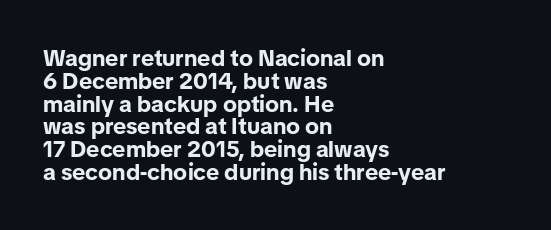
Unlike italic type, these characters show no tilt at all. Tightly led — the rows are bunched. Glance below the letters and you will spot only blank space. Letter spacing: default.
